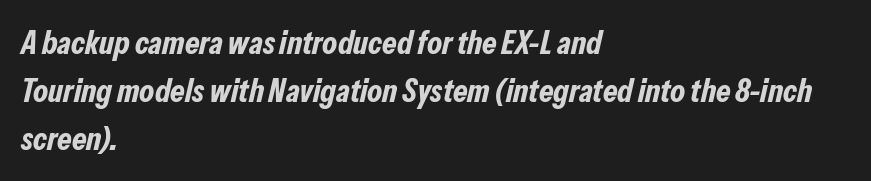
Q: Is the text bold? A: Yes.
Q: Is the text italic (slanted)? A: Yes, it leans right by about 13 degrees.
Q: Is the text underlined? A: No.
Q: How is the paragraph aligned? A: Left-aligned.
Q: Is the spacing between letters normal or unusually wide? A: Normal.
Q: Is the spacing between lines tight, normal or loose? A: Normal.
Q: Width (condensed, normal, or wide)? A: Condensed.
Q: Stroke contrast? A: Low.
Q: x-height? A: Medium.
Q: Monospaced? A: No.
